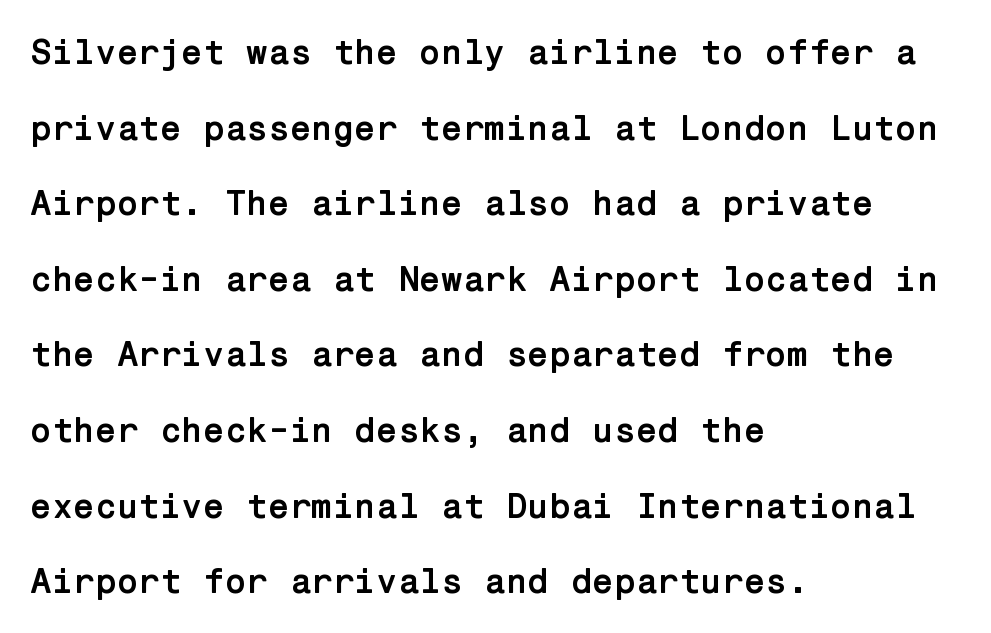
I'd call this a sans setting — the letters go barefoot. The passage shown is not underscored anywhere. If you drew a line through each stem, it would be perfectly vertical. Leftover space on each line is placed entirely after the last word.
